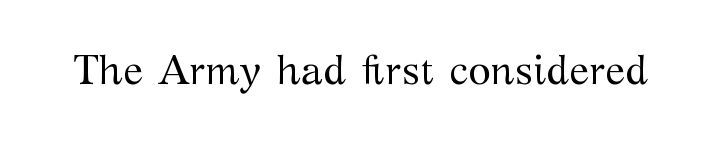
{"serif": "yes", "italic": "no", "bold": "no", "weight": "regular", "width": "normal", "stroke_contrast": "medium", "x_height": "medium", "monospaced": "no", "underline": "no", "letter_spacing": "normal", "letter_spacing_em": 0.0, "glyph_px": 41}
